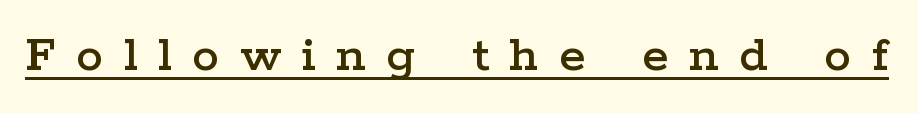
Is the letter spacing exaggerated? Yes — the characters are pushed far apart. The typography opts for an upright posture over an oblique one. Underline: present. Spacing verdict: proportional, widths tailored to each character.
